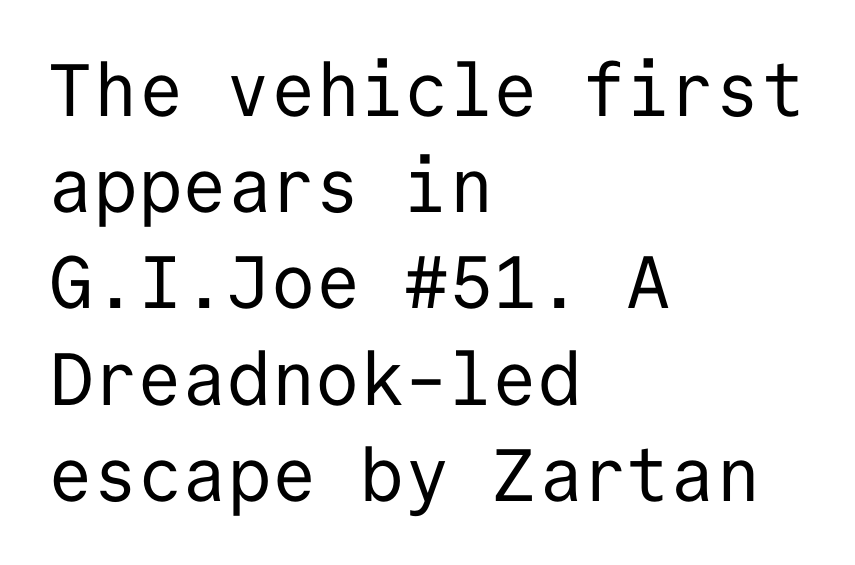
Q: Is the text bold? A: No.
Q: Is the text italic (slanted)? A: No, it is upright.
Q: Is the typeface a serif or a sans-serif typeface? A: Sans-serif.
Q: Is the text underlined? A: No.
Q: How is the paragraph aligned? A: Left-aligned.
Q: Is the spacing between letters normal or unusually wide? A: Normal.
Q: Is the spacing between lines tight, normal or loose? A: Normal.
Q: Width (condensed, normal, or wide)? A: Normal.
Q: Stroke contrast? A: Low.
Q: x-height? A: Medium.
Q: Monospaced? A: Yes.
